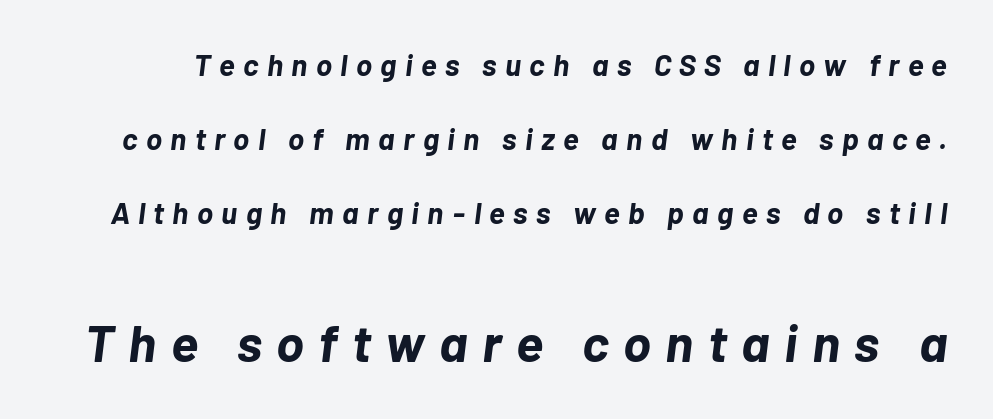
Two sizes are in play, and the larger belongs to the second block. Chunky letters — that's bold for sure. Display-style spreading of the glyphs; the letterfit is very open. Think of a printed novel: that variable character pitch is what you see here.
